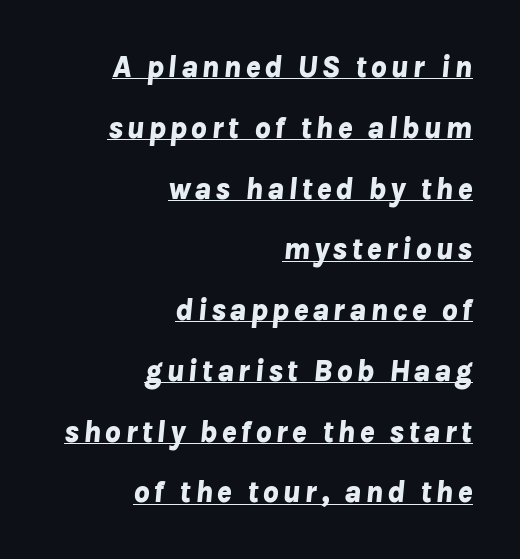
The image shows 31 px bold type, italic (leaning right); set right-aligned, loose line spacing (1.96x), underlined; low stroke contrast and a medium x-height.
